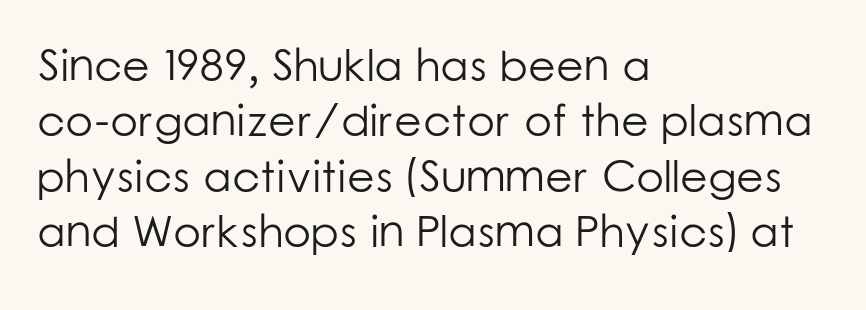
Has an underline been added? It has not. A typesetter would call this zero additional tracking. Note the varied advance widths — an 'i' is clearly narrower than an 'm'. A typesetter would label this face a sans.
